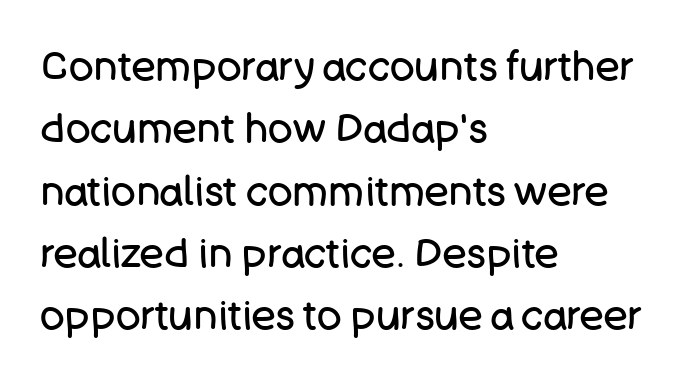
{"serif": "no", "italic": "no", "bold": "no", "weight": "regular", "width": "normal", "stroke_contrast": "low", "x_height": "large", "monospaced": "no", "underline": "no", "align": "left", "line_spacing": "normal", "line_spacing_ratio": 1.52, "letter_spacing": "normal", "letter_spacing_em": 0.0, "glyph_px": 41}
